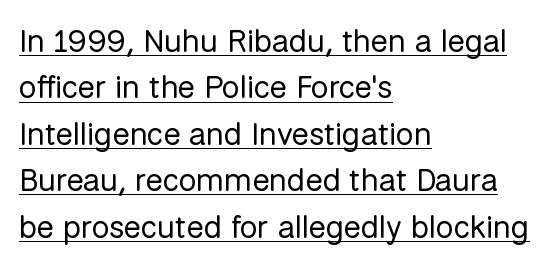
The compositor pushed each line to the left boundary. Spacing between characters is what you'd get straight out of the box. This sample has the flowing, uneven cadence of proportional lettering. Serif or sans? Sans — the stroke terminals are bare. Ascenders rise straight up at ninety degrees.
